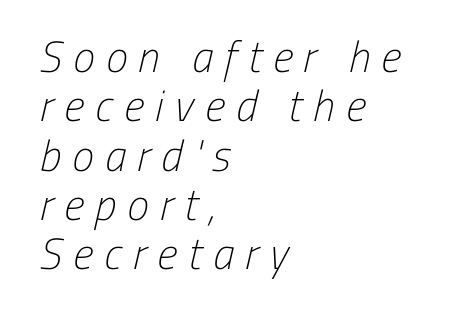
Q: Is the text bold? A: No.
Q: Is the typeface a serif or a sans-serif typeface? A: Sans-serif.
Q: Is the text underlined? A: No.
Q: How is the paragraph aligned? A: Left-aligned.
Q: Is the spacing between letters normal or unusually wide? A: Unusually wide.
Q: Is the spacing between lines tight, normal or loose? A: Tight.
Q: Width (condensed, normal, or wide)? A: Condensed.
Q: Stroke contrast? A: Low.
Q: x-height? A: Medium.
Q: Monospaced? A: No.
